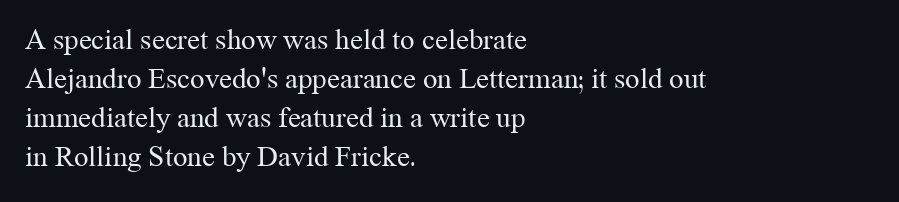
The image shows 29 px regular-weight serif type, upright; set left-aligned, normal line spacing (1.35x), normal letter spacing, not underlined; medium stroke contrast and a medium x-height.
